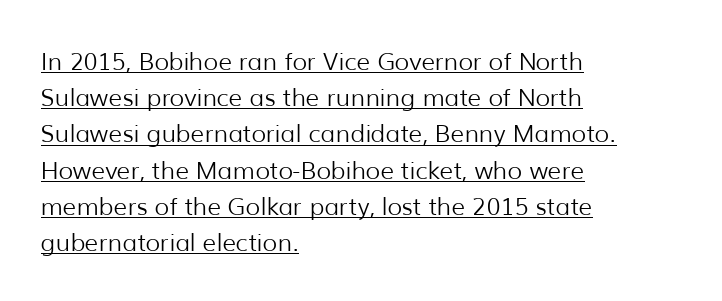
The image shows 24 px text type, upright; set left-aligned, normal line spacing (1.51x), normal letter spacing, underlined.
